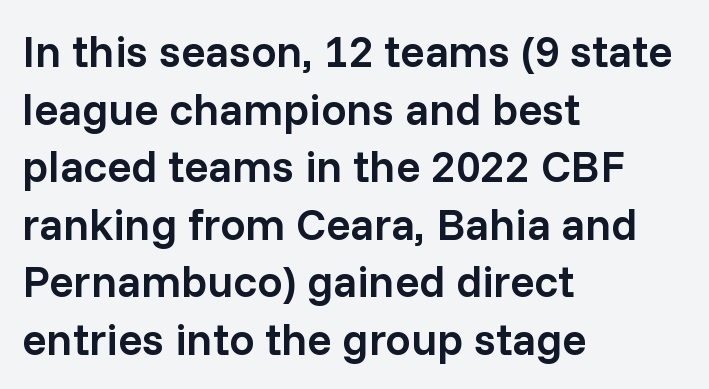
Summary of vertical rhythm: regular, with standard interline spacing. The zone under the glyphs is completely vacant. These lines are composed in type without serifs. Character widths vary here, with narrow letters taking less room than wide ones.
